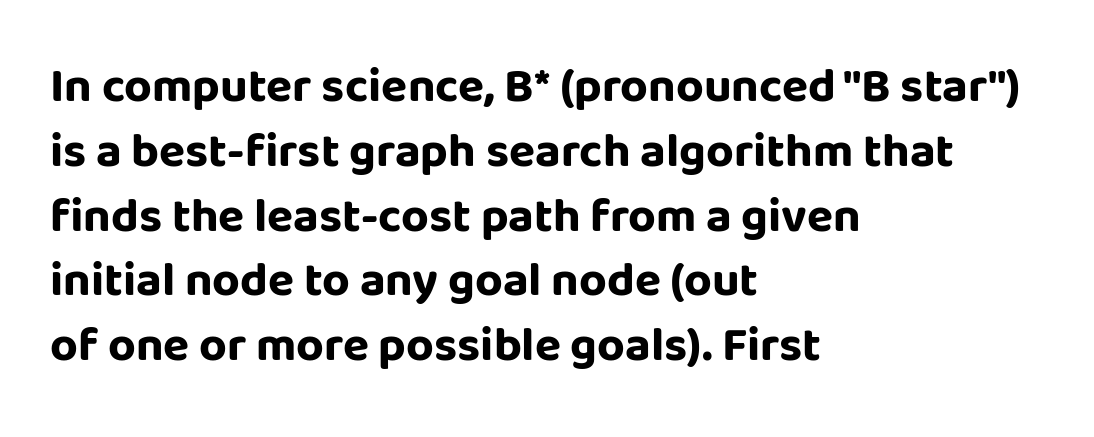
The image shows 48 px bold sans-serif type, upright; set left-aligned, normal line spacing (1.35x), normal letter spacing, not underlined; low stroke contrast and a large x-height.
